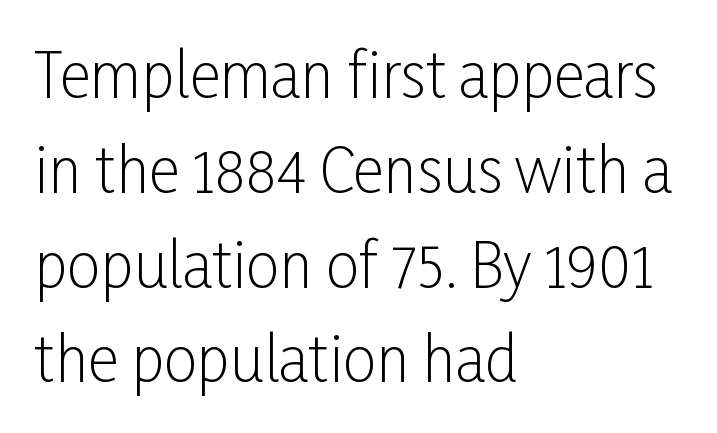
Compared with a typical body face, this is equally light or lighter still. Is this a fixed-width face? No — the glyphs have proportional, varying widths. Is this a sans? Yes — the strokes have no serifs. Visually the block forms a straight wall on the left and a jagged coastline on the right.
